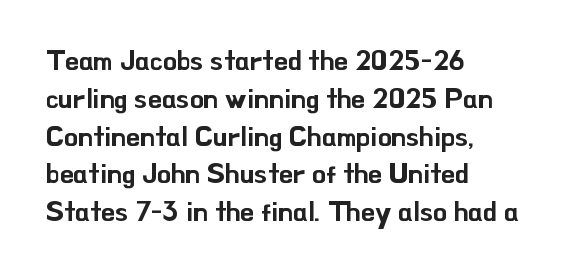
Q: Is the text italic (slanted)? A: No, it is upright.
Q: Is the typeface a serif or a sans-serif typeface? A: Sans-serif.
Q: Is the text underlined? A: No.
Q: How is the paragraph aligned? A: Left-aligned.
Q: Is the spacing between letters normal or unusually wide? A: Normal.
Q: Is the spacing between lines tight, normal or loose? A: Normal.
Q: Width (condensed, normal, or wide)? A: Normal.
Q: Stroke contrast? A: Low.
Q: x-height? A: Small.
Q: Monospaced? A: No.
